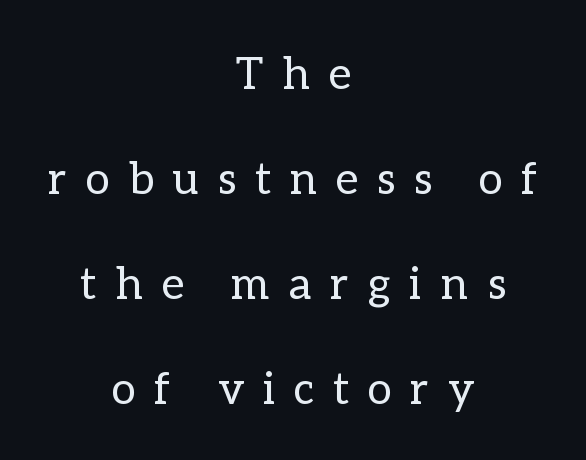
{"italic": "no", "bold": "no", "weight": "regular", "width": "normal", "stroke_contrast": "low", "x_height": "medium", "monospaced": "no", "underline": "no", "align": "center", "line_spacing": "loose", "line_spacing_ratio": 2.39, "letter_spacing": "wide", "letter_spacing_em": 0.43, "glyph_px": 44}
